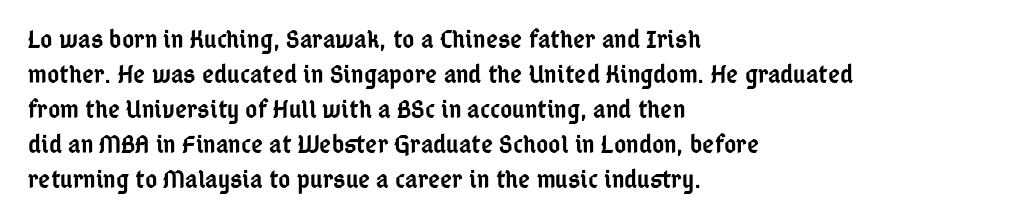
The image shows 26 px text type, upright; set left-aligned, normal line spacing (1.35x), normal letter spacing, not underlined.
